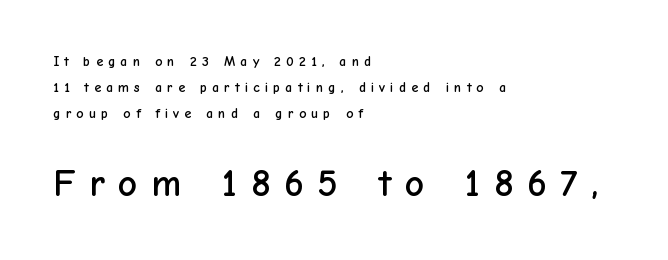
Leftover space on each line is placed entirely after the last word. Posture: vertical. Look at the glyph heights: the lower group is clearly the bigger setting. Note the varied advance widths — an 'i' is clearly narrower than an 'm'. Short note: letters widely spaced.
